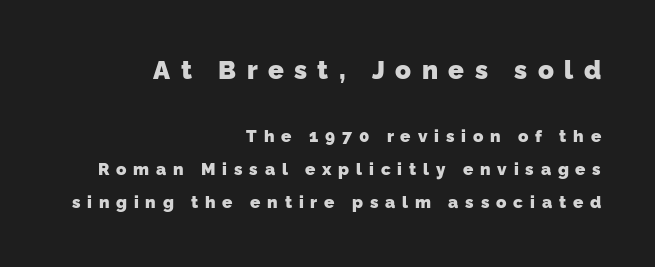
Q: Is the text bold? A: Yes.
Q: Is the text underlined? A: No.
Q: How is the paragraph aligned? A: Right-aligned.
Q: Is the spacing between letters normal or unusually wide? A: Unusually wide.
Q: Is the spacing between lines tight, normal or loose? A: Loose.
Q: Which block of text is set in a larger size, the first (top) or the second (bottom)? A: The first (top) one.
